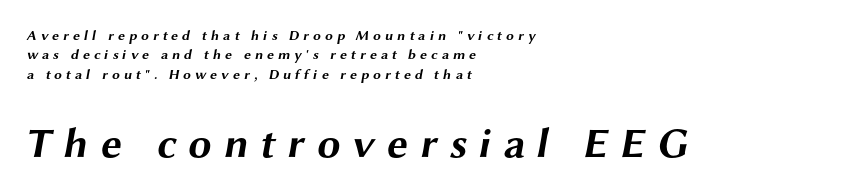
Is the block centered? No — it sits flush against the left margin. Tracking here is generous; glyphs stand well apart from one another. The composition opens small and finishes big. Leading: standard. Varying glyph widths throughout — classic text-font behaviour.
